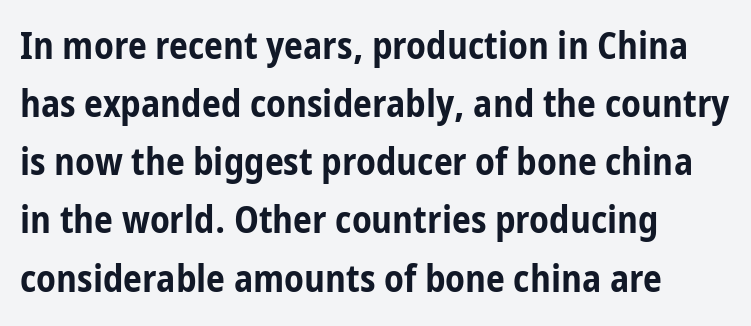
{"serif": "no", "italic": "no", "bold": "yes", "weight": "bold", "width": "condensed", "stroke_contrast": "low", "x_height": "medium", "monospaced": "no", "underline": "no", "align": "left", "line_spacing": "normal", "line_spacing_ratio": 1.53, "letter_spacing": "normal", "letter_spacing_em": 0.0, "glyph_px": 38}
